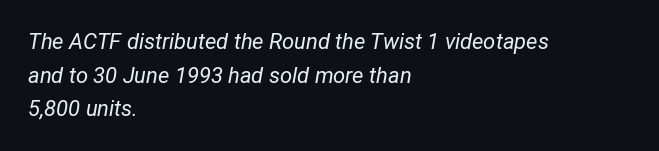
The image shows 22 px text type, italic (leaning right); set left-aligned, normal line spacing (1.53x), normal letter spacing, not underlined.
